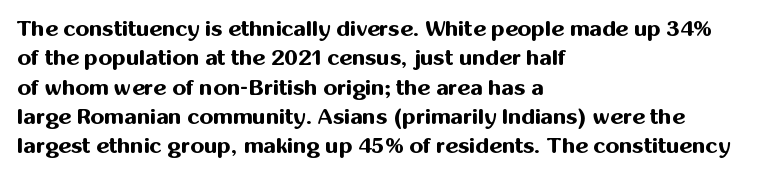
Every character sits straight up, as roman type does. Visually the block forms a straight wall on the left and a jagged coastline on the right. I'd describe the lettering as bold — thick and assertive. Unmarked baselines from the first word to the last.
